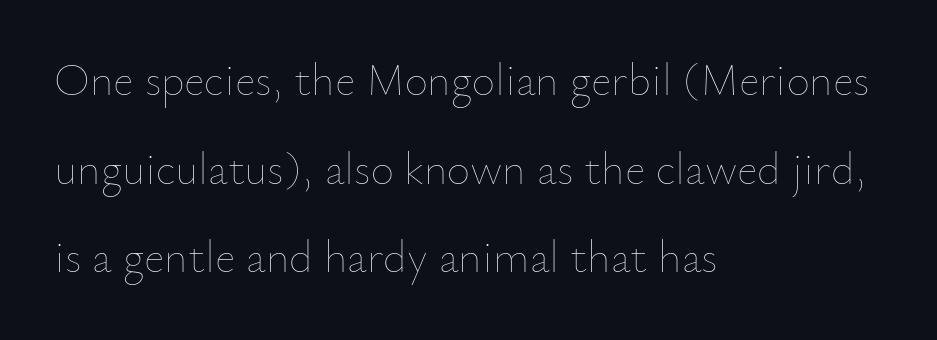
Q: Is the text bold? A: No.
Q: Is the text italic (slanted)? A: No, it is upright.
Q: Is the text underlined? A: No.
Q: How is the paragraph aligned? A: Left-aligned.
Q: Is the spacing between letters normal or unusually wide? A: Normal.
Q: Is the spacing between lines tight, normal or loose? A: Loose.
Q: Width (condensed, normal, or wide)? A: Normal.
Q: Stroke contrast? A: Low.
Q: x-height? A: Small.
Q: Monospaced? A: No.
